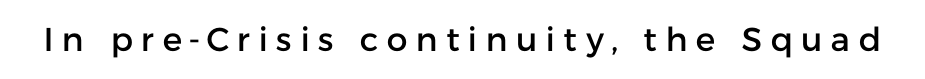
{"serif": "no", "italic": "no", "width": "normal", "stroke_contrast": "low", "x_height": "medium", "monospaced": "no", "underline": "no", "letter_spacing": "wide", "letter_spacing_em": 0.26, "glyph_px": 33}
